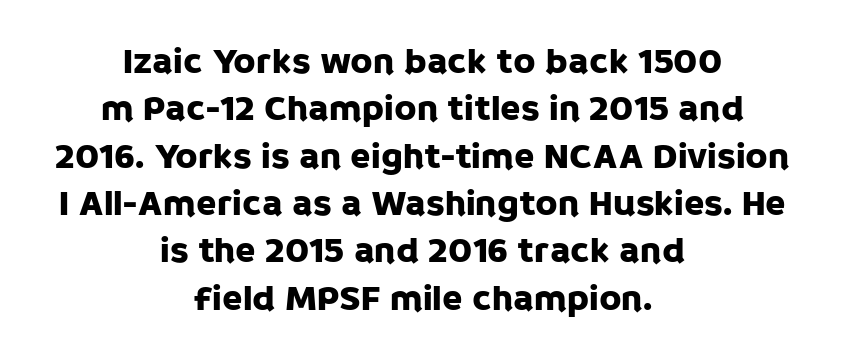
{"serif": "no", "italic": "no", "width": "normal", "stroke_contrast": "low", "x_height": "large", "monospaced": "no", "underline": "no", "align": "center", "line_spacing": "normal", "line_spacing_ratio": 1.28, "letter_spacing": "normal", "letter_spacing_em": 0.0, "glyph_px": 37}
